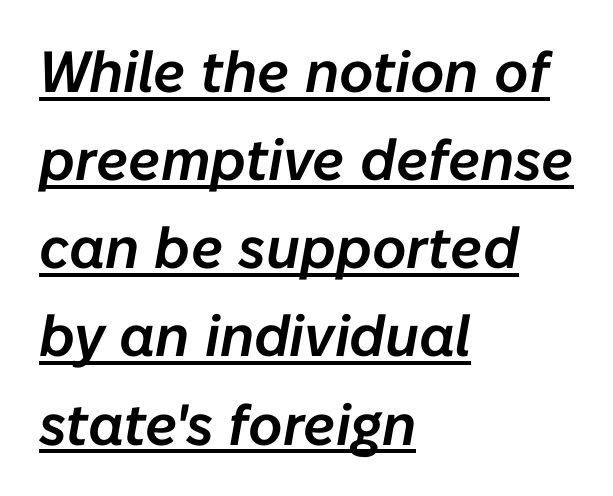
{"italic": "yes", "lean": "right", "slant_degrees": 10, "width": "normal", "stroke_contrast": "low", "x_height": "medium", "monospaced": "no", "underline": "yes", "align": "left", "line_spacing": "normal", "line_spacing_ratio": 1.52, "letter_spacing": "normal", "letter_spacing_em": 0.0, "glyph_px": 58}
